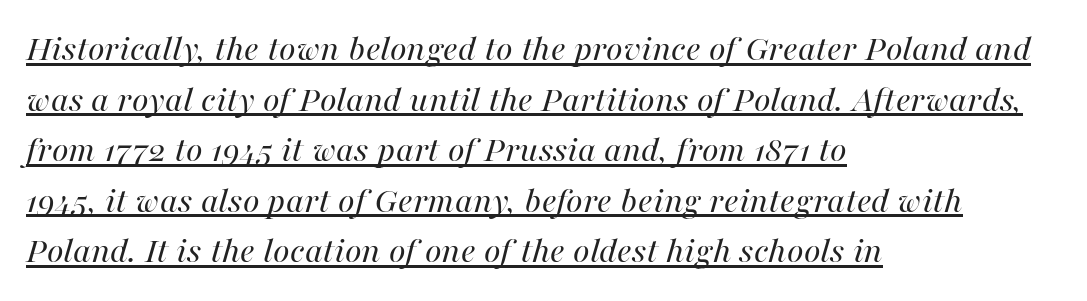
Q: Is the text bold? A: No.
Q: Is the text italic (slanted)? A: Yes, it leans right by about 16 degrees.
Q: Is the text underlined? A: Yes.
Q: How is the paragraph aligned? A: Left-aligned.
Q: Is the spacing between letters normal or unusually wide? A: Normal.
Q: Is the spacing between lines tight, normal or loose? A: Normal.
Q: Width (condensed, normal, or wide)? A: Normal.
Q: Stroke contrast? A: High.
Q: x-height? A: Medium.
Q: Monospaced? A: No.
